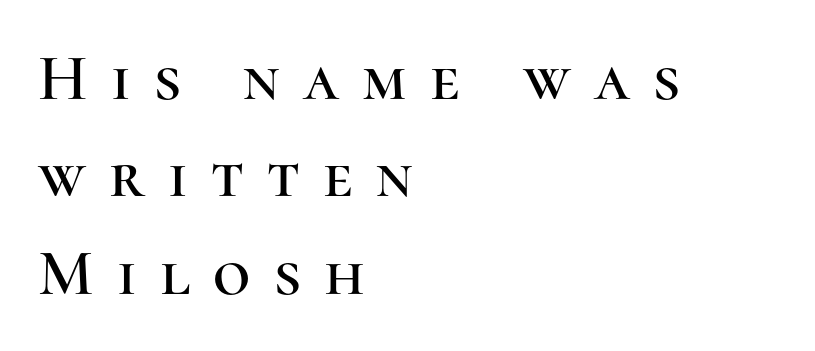
A typesetter would call this proportional, since set widths differ per character. One-word summary of the alignment: left. Underline: absent. Italic? Not at all — the glyphs are vertical.
